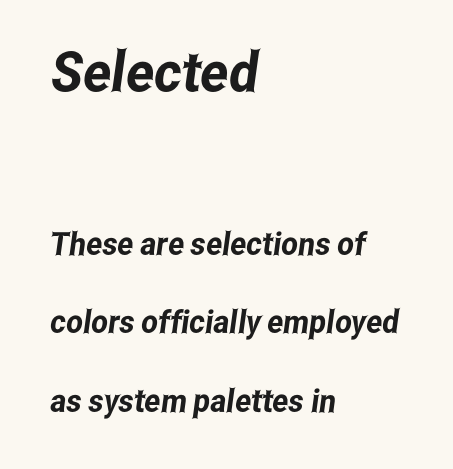
{"serif": "no", "width": "condensed", "stroke_contrast": "low", "x_height": "medium", "monospaced": "no", "underline": "no", "align": "left", "line_spacing": "loose", "line_spacing_ratio": 2.45, "letter_spacing": "normal", "letter_spacing_em": 0.0, "larger_block": "first", "size_ratio": 1.75, "glyph_px": 56}
